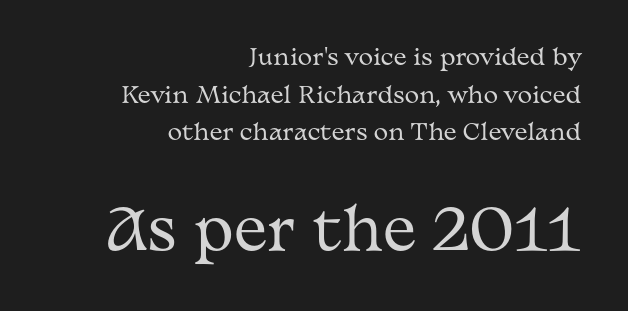
The image shows 56 px regular-weight, wide serif type, upright; set right-aligned, line spacing 1.71x, normal letter spacing, not underlined; the second (bottom) block is 2.55x larger; medium stroke contrast and a medium x-height.
